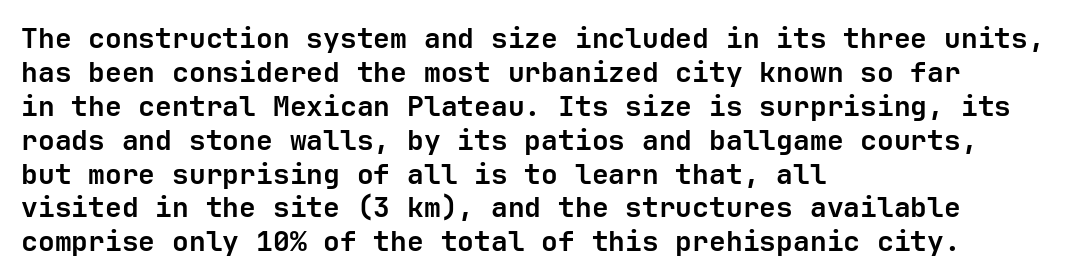
Its strokes are broad and dark, the hallmark of bold type. The type sits square on the baseline with zero lean. The gap between lines stays unmarked. Tracking here is standard; glyphs follow each other at the usual distance. The compositor pushed each line to the left boundary.
